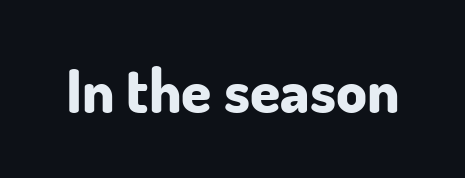
Q: Is the text bold? A: Yes.
Q: Is the text italic (slanted)? A: No, it is upright.
Q: Is the typeface a serif or a sans-serif typeface? A: Sans-serif.
Q: Is the text underlined? A: No.
Q: Is the spacing between letters normal or unusually wide? A: Normal.
Q: Width (condensed, normal, or wide)? A: Normal.
Q: Stroke contrast? A: Low.
Q: x-height? A: Small.
Q: Monospaced? A: No.
